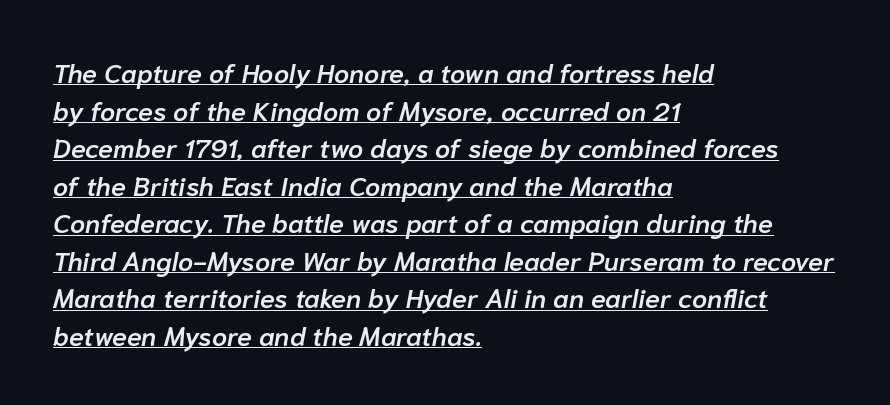
{"italic": "yes", "lean": "right", "slant_degrees": 10, "bold": "semi", "underline": "yes", "align": "left", "line_spacing": "normal", "line_spacing_ratio": 1.39, "letter_spacing": "normal", "letter_spacing_em": 0.0, "glyph_px": 27}
